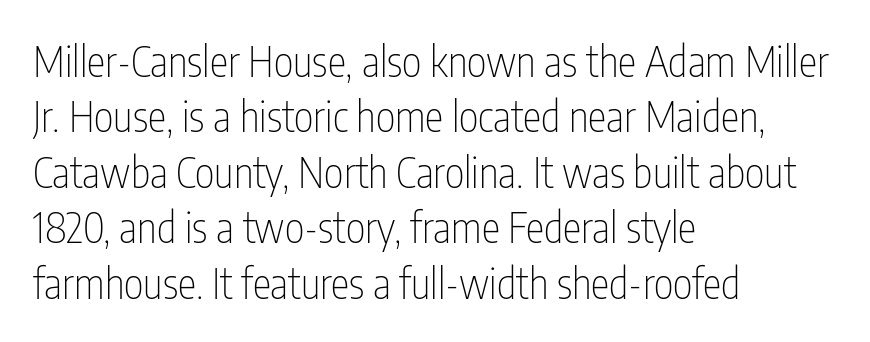
These lines are rendered in a variable-pitch font. Caption: multi-line text, flush left, ragged right. Words float on clear page, feet unadorned. Stroke mass is kept to a normal reading level or below.
